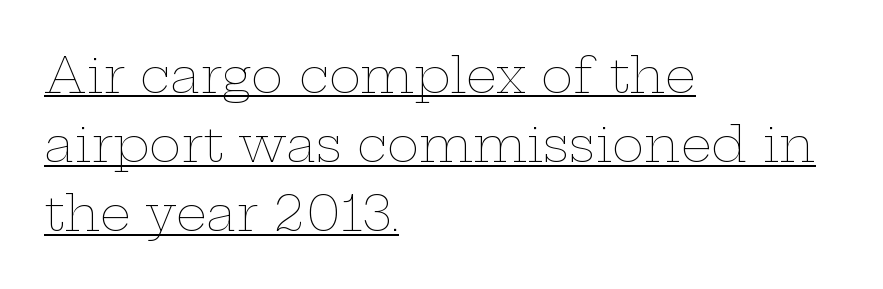
{"italic": "no", "bold": "no", "weight": "thin", "width": "wide", "stroke_contrast": "low", "x_height": "medium", "monospaced": "no", "underline": "yes", "align": "left", "line_spacing": "normal", "line_spacing_ratio": 1.41, "letter_spacing": "normal", "letter_spacing_em": 0.0, "glyph_px": 49}
